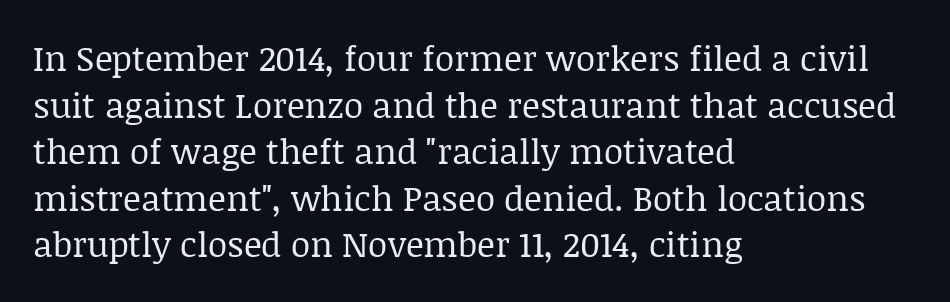
{"serif": "yes", "italic": "no", "bold": "no", "weight": "regular", "width": "normal", "stroke_contrast": "low", "x_height": "large", "monospaced": "no", "underline": "no", "align": "left", "line_spacing": "normal", "line_spacing_ratio": 1.33, "letter_spacing": "normal", "letter_spacing_em": 0.0, "glyph_px": 35}
